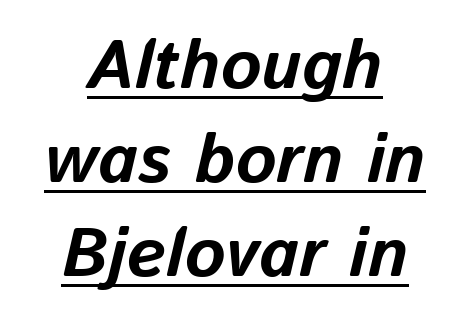
Q: Is the text bold? A: Yes.
Q: Is the text italic (slanted)? A: Yes, it leans right by about 13 degrees.
Q: Is the text underlined? A: Yes.
Q: How is the paragraph aligned? A: Centered.
Q: Is the spacing between letters normal or unusually wide? A: Normal.
Q: Is the spacing between lines tight, normal or loose? A: Normal.
Q: Width (condensed, normal, or wide)? A: Normal.
Q: Stroke contrast? A: Low.
Q: x-height? A: Medium.
Q: Monospaced? A: No.
